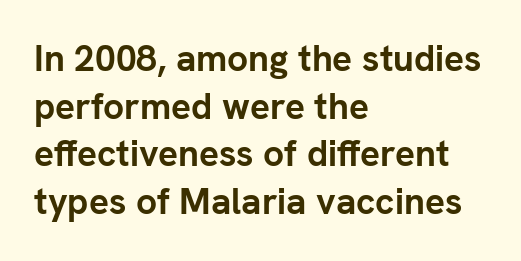
The image shows 37 px semibold sans-serif type, upright; set left-aligned, normal line spacing (1.29x), normal letter spacing, not underlined; low stroke contrast and a medium x-height.
